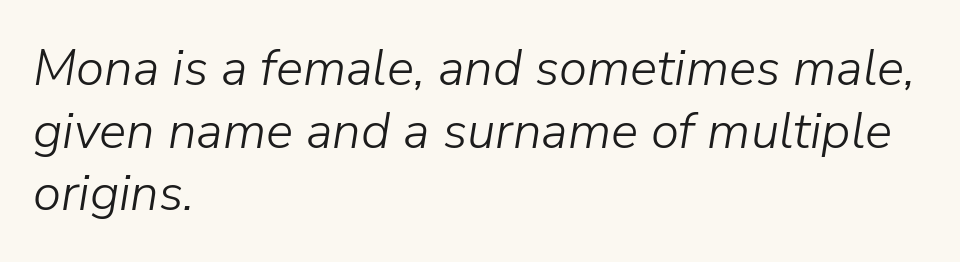
Q: Is the text bold? A: No.
Q: Is the text italic (slanted)? A: Yes, it leans right by about 9 degrees.
Q: Is the text underlined? A: No.
Q: How is the paragraph aligned? A: Left-aligned.
Q: Is the spacing between letters normal or unusually wide? A: Normal.
Q: Width (condensed, normal, or wide)? A: Normal.
Q: Stroke contrast? A: Low.
Q: x-height? A: Medium.
Q: Monospaced? A: No.
